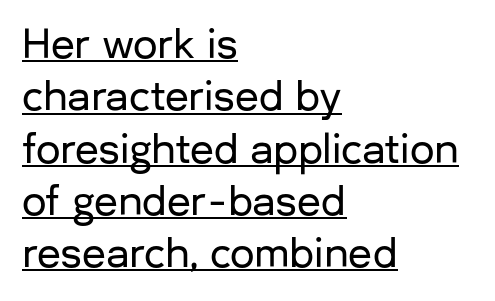
Q: Is the text italic (slanted)? A: No, it is upright.
Q: Is the typeface a serif or a sans-serif typeface? A: Sans-serif.
Q: Is the text underlined? A: Yes.
Q: How is the paragraph aligned? A: Left-aligned.
Q: Is the spacing between letters normal or unusually wide? A: Normal.
Q: Is the spacing between lines tight, normal or loose? A: Normal.
Q: Width (condensed, normal, or wide)? A: Normal.
Q: Stroke contrast? A: Low.
Q: x-height? A: Medium.
Q: Monospaced? A: No.
